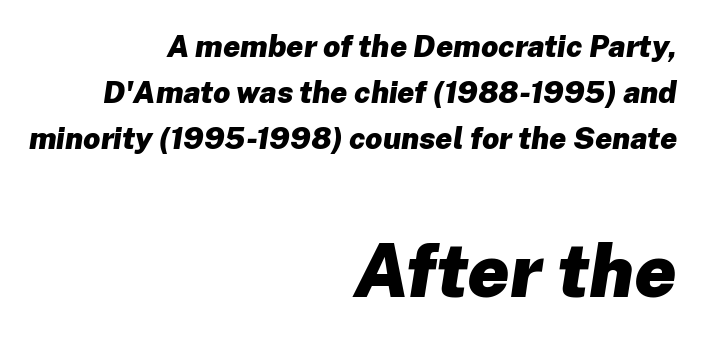
Q: Is the text bold? A: Yes.
Q: Is the text italic (slanted)? A: Yes, it leans right by about 8 degrees.
Q: Is the text underlined? A: No.
Q: How is the paragraph aligned? A: Right-aligned.
Q: Is the spacing between letters normal or unusually wide? A: Normal.
Q: Is the spacing between lines tight, normal or loose? A: Normal.
Q: Which block of text is set in a larger size, the first (top) or the second (bottom)? A: The second (bottom) one.
Q: Width (condensed, normal, or wide)? A: Normal.
Q: Stroke contrast? A: Low.
Q: x-height? A: Medium.
Q: Monospaced? A: No.
